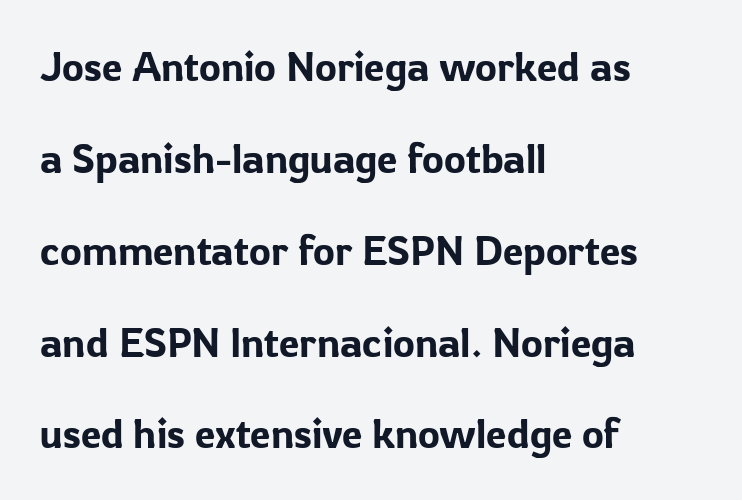
Q: Is the text italic (slanted)? A: No, it is upright.
Q: Is the typeface a serif or a sans-serif typeface? A: Sans-serif.
Q: Is the text underlined? A: No.
Q: How is the paragraph aligned? A: Left-aligned.
Q: Is the spacing between letters normal or unusually wide? A: Normal.
Q: Is the spacing between lines tight, normal or loose? A: Loose.
Q: Width (condensed, normal, or wide)? A: Normal.
Q: Stroke contrast? A: Low.
Q: x-height? A: Medium.
Q: Monospaced? A: No.
